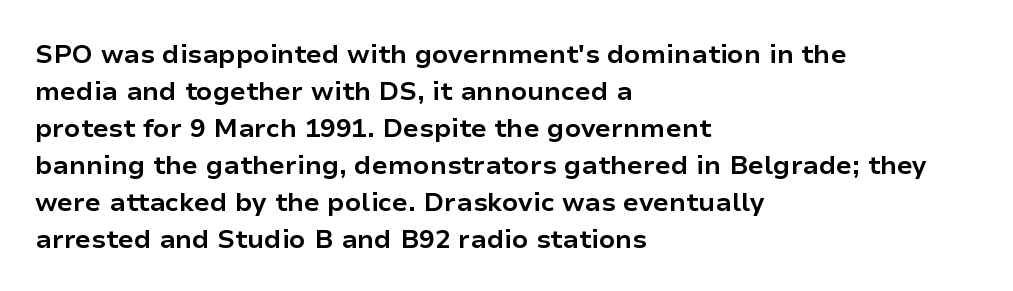
These words are printed bold, with thick strokes throughout. Between one letter and the next there's only the usual sliver of space. The letters stand straight up with perfectly vertical stems. The rendering anchors every line to the left-hand side. The leading is moderate, giving the passage an even texture.
